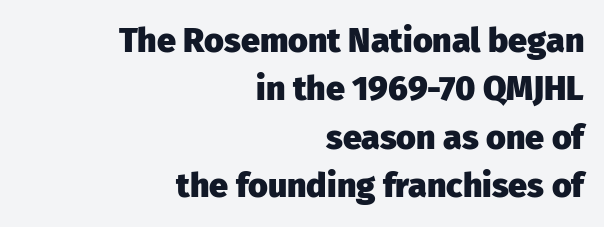
{"serif": "no", "italic": "no", "bold": "yes", "weight": "heavy", "width": "normal", "stroke_contrast": "low", "x_height": "medium", "monospaced": "no", "underline": "no", "align": "right", "line_spacing": "normal", "line_spacing_ratio": 1.42, "letter_spacing": "normal", "letter_spacing_em": 0.0, "glyph_px": 34}
